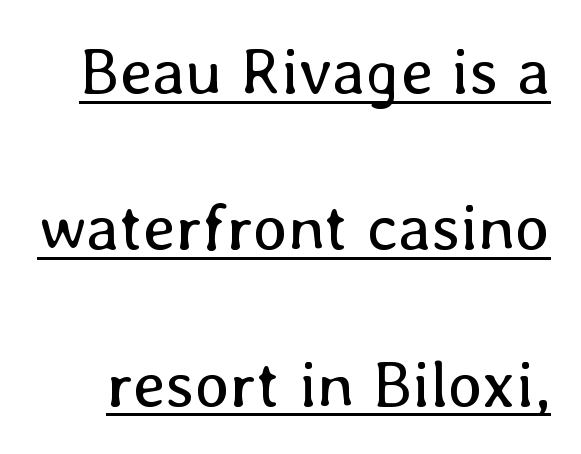
{"italic": "no", "bold": "no", "weight": "regular", "width": "normal", "stroke_contrast": "low", "x_height": "medium", "monospaced": "no", "underline": "yes", "line_spacing": "loose", "line_spacing_ratio": 2.37, "letter_spacing": "normal", "letter_spacing_em": 0.0, "glyph_px": 66}
